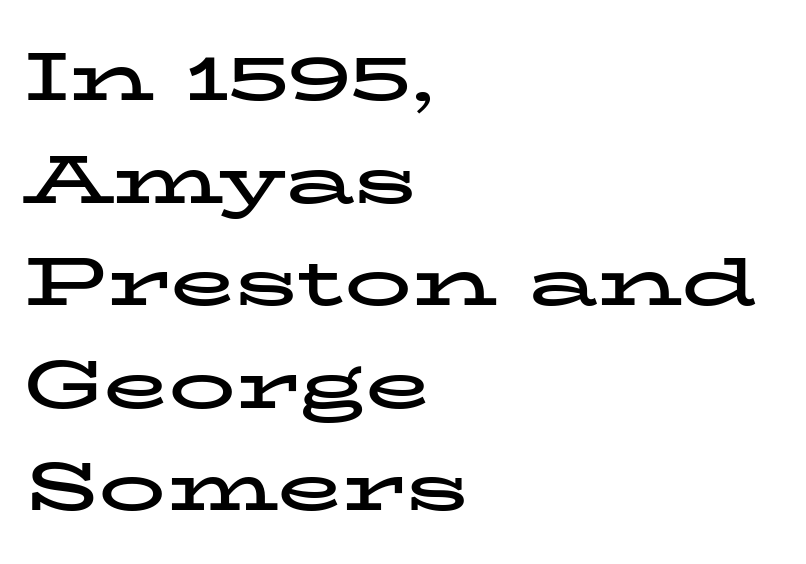
Q: Is the text bold? A: Yes.
Q: Is the text italic (slanted)? A: No, it is upright.
Q: Is the typeface a serif or a sans-serif typeface? A: Serif.
Q: Is the text underlined? A: No.
Q: How is the paragraph aligned? A: Left-aligned.
Q: Is the spacing between letters normal or unusually wide? A: Normal.
Q: Is the spacing between lines tight, normal or loose? A: Normal.
Q: Width (condensed, normal, or wide)? A: Wide.
Q: Stroke contrast? A: Low.
Q: x-height? A: Medium.
Q: Monospaced? A: No.
